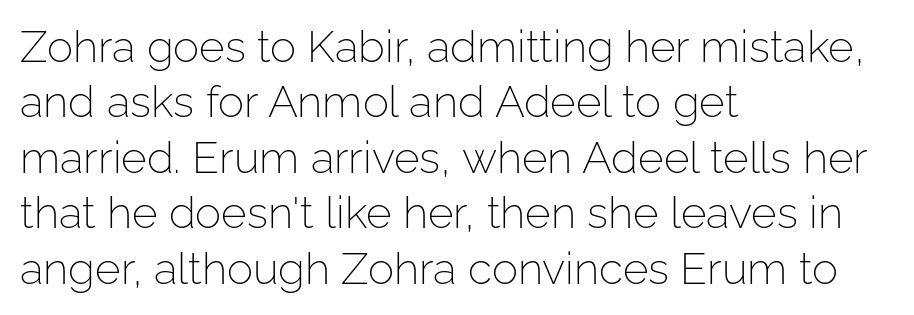
The image shows 44 px light sans-serif type, upright; set left-aligned, normal line spacing (1.26x), normal letter spacing, not underlined; low stroke contrast and a medium x-height.
